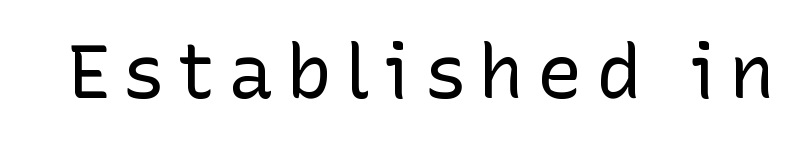
Stem width sits at or under what a default text font uses. The passage shown is typeset with a sans-serif family. The words here are not underlined. This is roman type, the default non-slanted kind.
